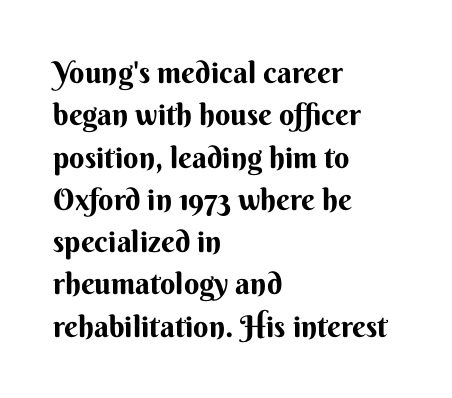
Q: Is the text bold? A: Yes.
Q: Is the text italic (slanted)? A: No, it is upright.
Q: Is the typeface a serif or a sans-serif typeface? A: Sans-serif.
Q: Is the text underlined? A: No.
Q: How is the paragraph aligned? A: Left-aligned.
Q: Is the spacing between letters normal or unusually wide? A: Normal.
Q: Is the spacing between lines tight, normal or loose? A: Normal.
Q: Width (condensed, normal, or wide)? A: Normal.
Q: Stroke contrast? A: Medium.
Q: x-height? A: Small.
Q: Monospaced? A: No.
